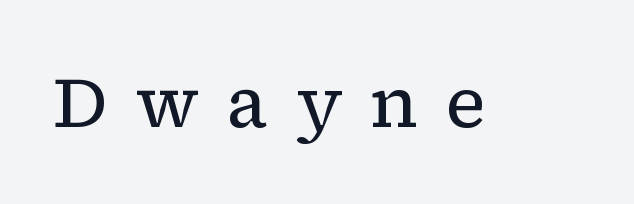
{"serif": "yes", "italic": "no", "bold": "no", "weight": "regular", "width": "normal", "stroke_contrast": "low", "x_height": "medium", "monospaced": "no", "underline": "no", "letter_spacing": "wide", "letter_spacing_em": 0.39, "glyph_px": 71}
